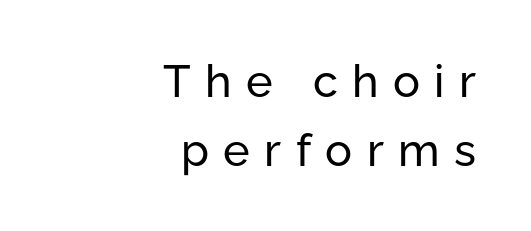
The image shows 45 px regular-weight sans-serif type, upright; set right-aligned, normal line spacing (1.53x), unusually wide letter spacing (+0.32 em), not underlined; low stroke contrast and a medium x-height.
